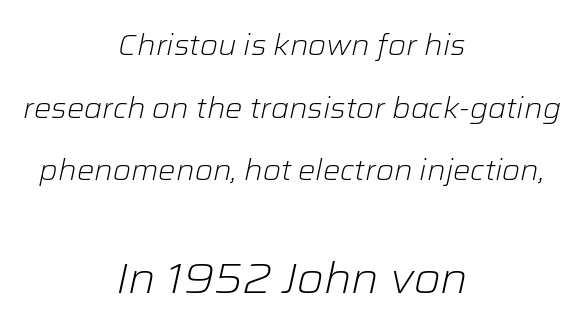
{"italic": "yes", "lean": "right", "slant_degrees": 12, "bold": "no", "weight": "light", "width": "normal", "stroke_contrast": "low", "x_height": "medium", "monospaced": "no", "underline": "no", "align": "center", "line_spacing": "loose", "line_spacing_ratio": 2.16, "letter_spacing": "normal", "letter_spacing_em": 0.0, "larger_block": "second", "size_ratio": 1.48, "glyph_px": 43}
